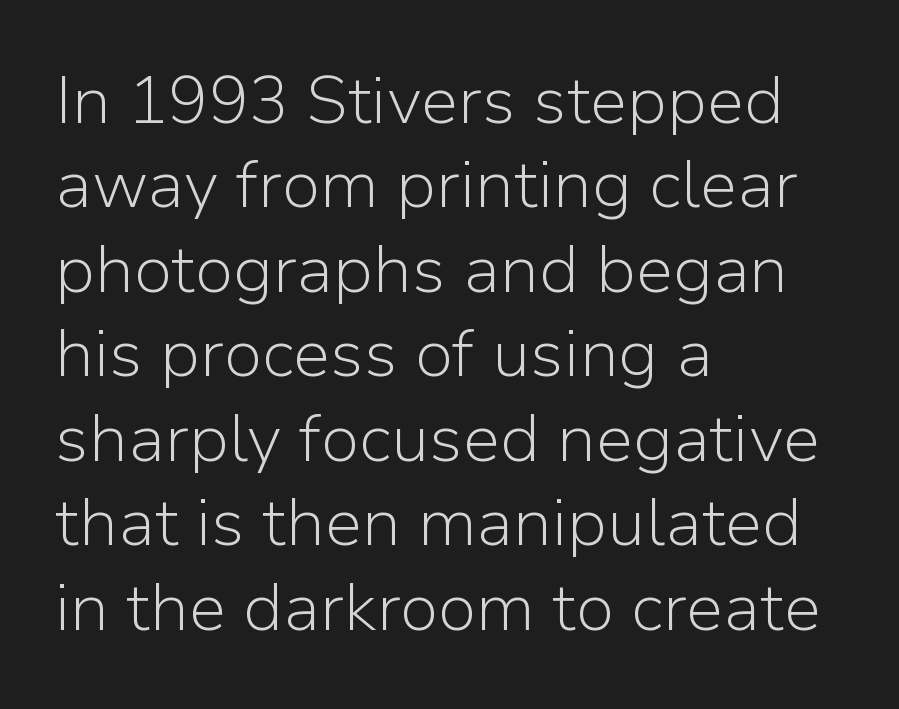
Q: Is the text bold? A: No.
Q: Is the text italic (slanted)? A: No, it is upright.
Q: Is the typeface a serif or a sans-serif typeface? A: Sans-serif.
Q: Is the text underlined? A: No.
Q: How is the paragraph aligned? A: Left-aligned.
Q: Is the spacing between letters normal or unusually wide? A: Normal.
Q: Is the spacing between lines tight, normal or loose? A: Normal.
Q: Width (condensed, normal, or wide)? A: Normal.
Q: Stroke contrast? A: Low.
Q: x-height? A: Medium.
Q: Monospaced? A: No.
